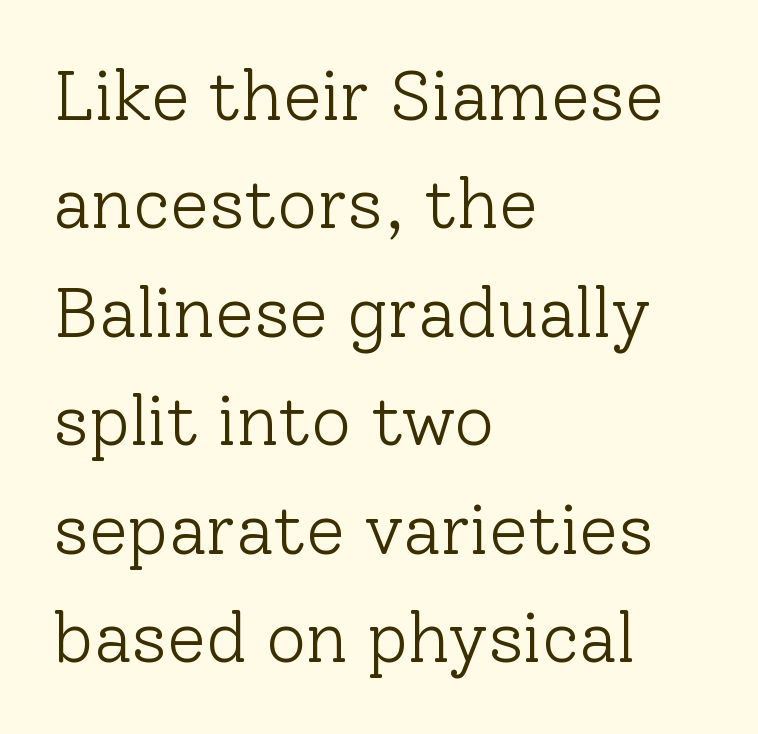
In terms of posture, this sample is upright. Characters follow at the spacing the type designer built in. Check under the words: just untouched page. Stroke thickness stays within the range of a standard reading face or lighter.
